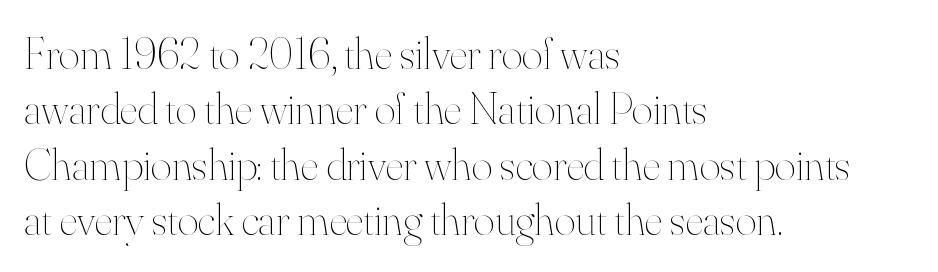
{"italic": "no", "bold": "no", "weight": "thin", "width": "normal", "stroke_contrast": "high", "x_height": "small", "monospaced": "no", "underline": "no", "align": "left", "line_spacing_ratio": 1.23, "letter_spacing": "normal", "letter_spacing_em": 0.0, "glyph_px": 45}
